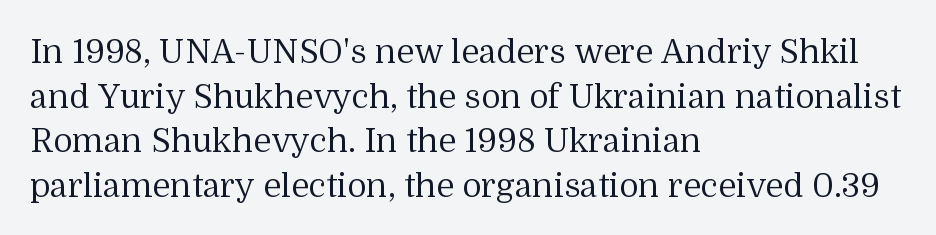
Proportional: the letters do not fall into vertical columns. What kind of face is this? One with serifs. Is there any slant? The stems are plumb. The letters sit at their default tracking, neither squeezed nor spread. Bold? No — there's no thickening of the strokes. Where is the straight margin? On the left.
